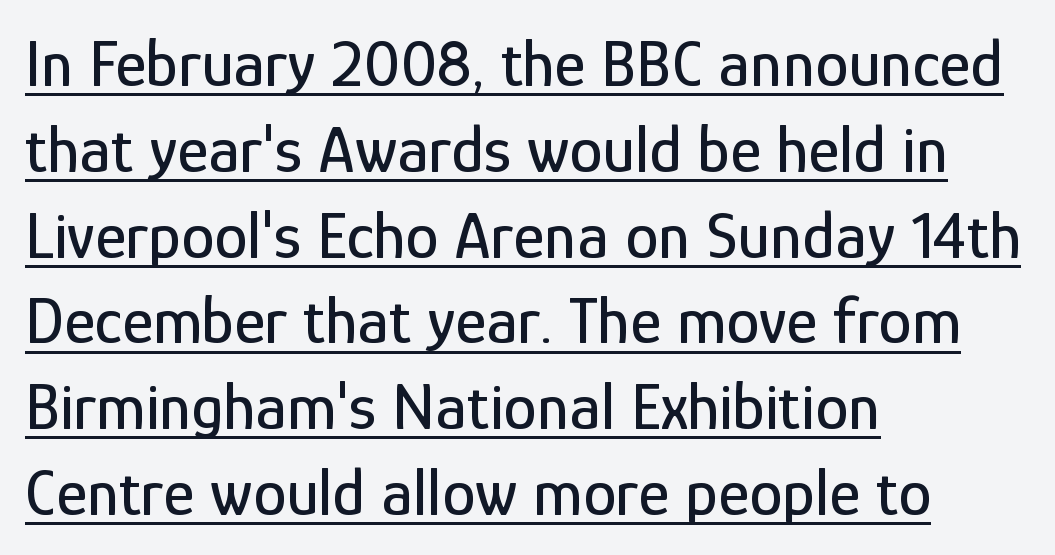
Does the lettering tilt? It doesn't — this is upright. What kind of face is this? One without serifs — a sans. Reading down the block, your eye returns to a fixed left position each line. The rendering uses a moderate line-height, typical for paragraphs.
